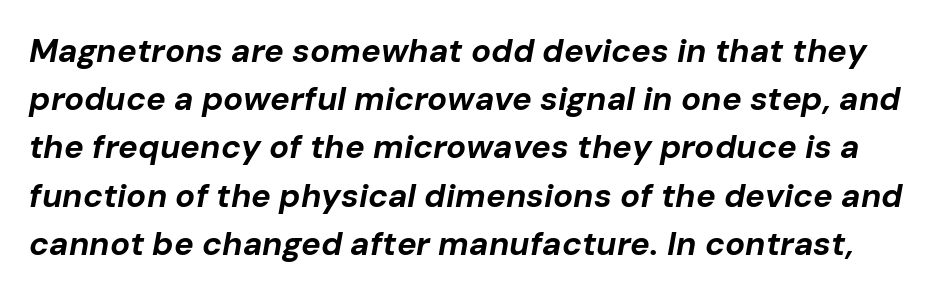
Q: Is the text bold? A: Yes.
Q: Is the text italic (slanted)? A: Yes, it leans right by about 10 degrees.
Q: Is the text underlined? A: No.
Q: Is the spacing between letters normal or unusually wide? A: Normal.
Q: Is the spacing between lines tight, normal or loose? A: Normal.
Q: Width (condensed, normal, or wide)? A: Normal.
Q: Stroke contrast? A: Low.
Q: x-height? A: Medium.
Q: Monospaced? A: No.
